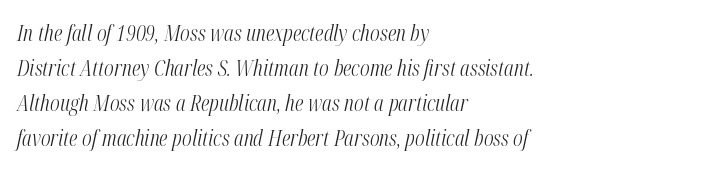
{"italic": "yes", "lean": "right", "slant_degrees": 12, "bold": "no", "underline": "no", "align": "left", "line_spacing": "normal", "line_spacing_ratio": 1.59, "letter_spacing": "normal", "letter_spacing_em": 0.0, "glyph_px": 22}
